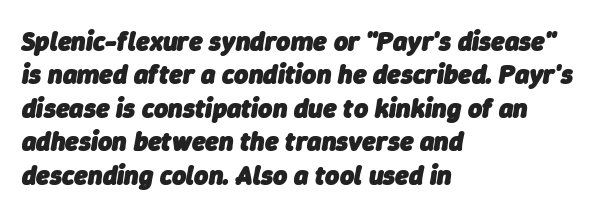
{"italic": "yes", "lean": "right", "slant_degrees": 9, "bold": "yes", "underline": "no", "align": "left", "line_spacing_ratio": 1.24, "letter_spacing": "normal", "letter_spacing_em": 0.0, "glyph_px": 27}
